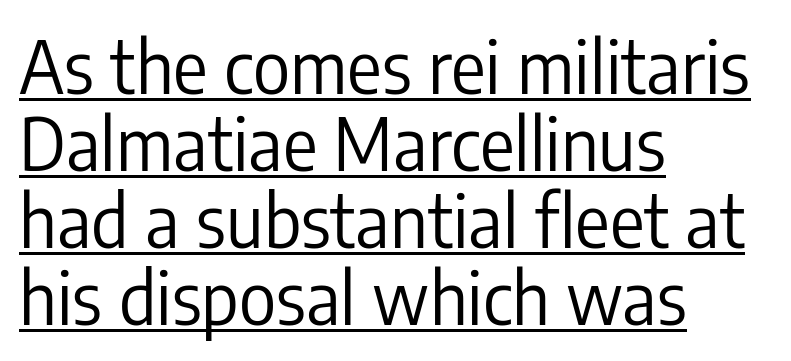
This is sans-serif lettering, the kind often seen on screens and signage. These lines keep a tight, regular rhythm from letter to letter. The passage shown is typed in a proportional face where columns would drift. The paragraph has a hard left edge and a soft right edge.
